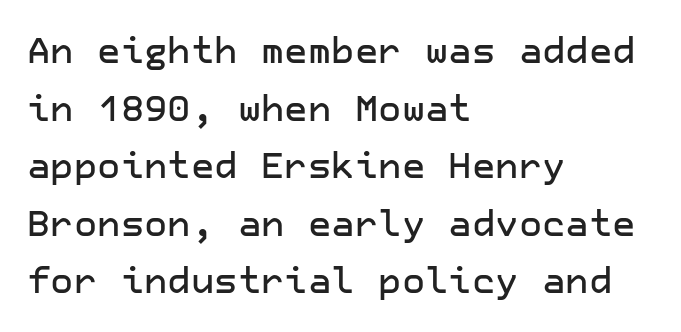
Q: Is the text italic (slanted)? A: No, it is upright.
Q: Is the typeface a serif or a sans-serif typeface? A: Sans-serif.
Q: Is the text underlined? A: No.
Q: How is the paragraph aligned? A: Left-aligned.
Q: Is the spacing between letters normal or unusually wide? A: Normal.
Q: Is the spacing between lines tight, normal or loose? A: Normal.
Q: Width (condensed, normal, or wide)? A: Normal.
Q: Stroke contrast? A: Low.
Q: x-height? A: Medium.
